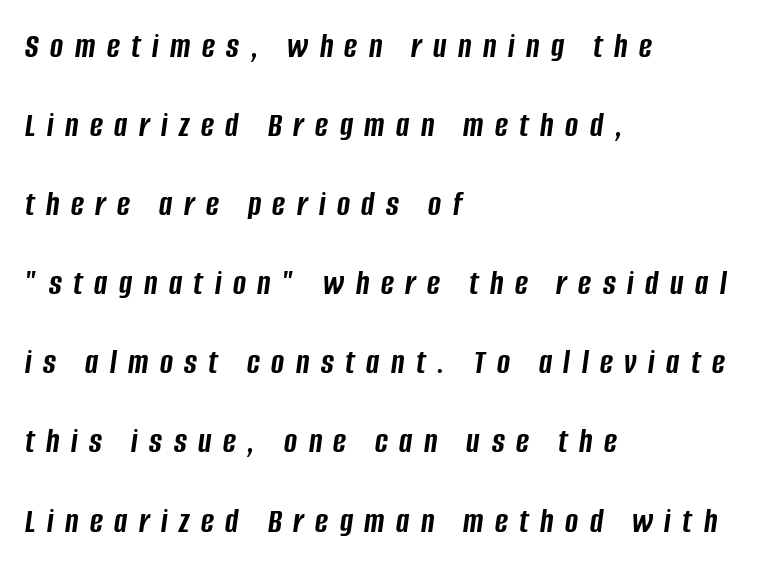
{"italic": "yes", "lean": "right", "slant_degrees": 8, "bold": "yes", "weight": "semibold", "width": "condensed", "stroke_contrast": "low", "x_height": "large", "monospaced": "no", "underline": "no", "align": "left", "line_spacing": "loose", "line_spacing_ratio": 2.26, "letter_spacing": "wide", "letter_spacing_em": 0.33, "glyph_px": 35}
